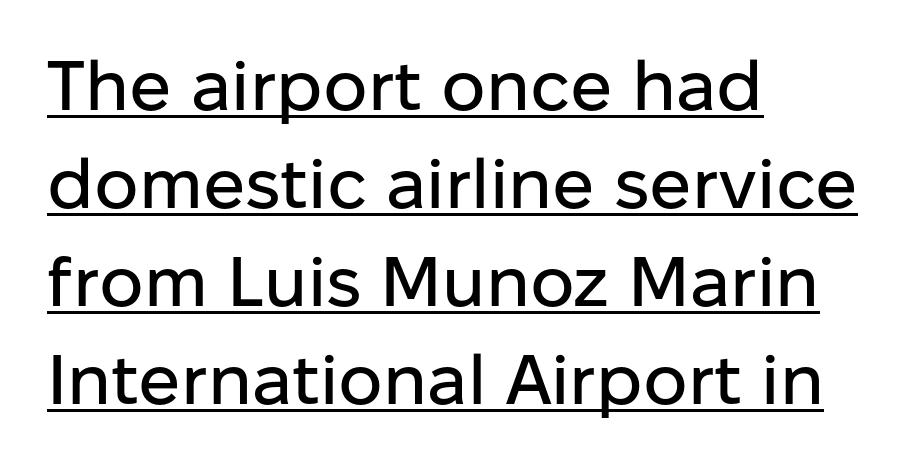
{"serif": "no", "italic": "no", "width": "normal", "stroke_contrast": "low", "x_height": "medium", "monospaced": "no", "underline": "yes", "align": "left", "line_spacing": "normal", "line_spacing_ratio": 1.4, "letter_spacing": "normal", "letter_spacing_em": 0.0, "glyph_px": 70}
